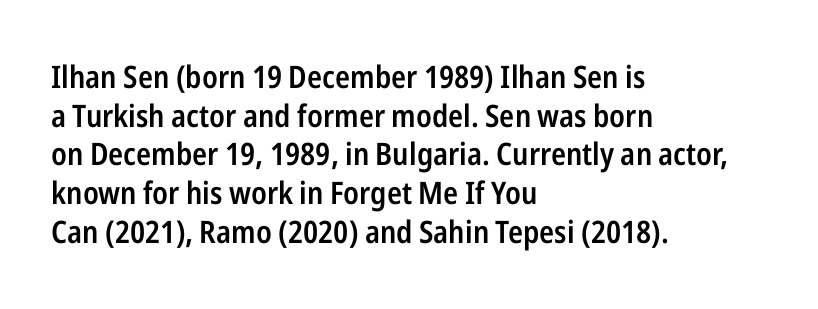
Q: Is the text bold? A: Semi-bold.
Q: Is the text italic (slanted)? A: No, it is upright.
Q: Is the typeface a serif or a sans-serif typeface? A: Sans-serif.
Q: Is the text underlined? A: No.
Q: How is the paragraph aligned? A: Left-aligned.
Q: Is the spacing between letters normal or unusually wide? A: Normal.
Q: Is the spacing between lines tight, normal or loose? A: Normal.
Q: Width (condensed, normal, or wide)? A: Condensed.
Q: Stroke contrast? A: Low.
Q: x-height? A: Medium.
Q: Monospaced? A: No.
